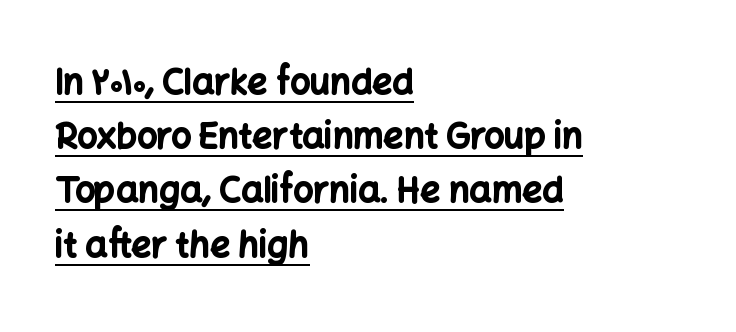
{"serif": "no", "italic": "no", "bold": "yes", "weight": "bold", "width": "normal", "stroke_contrast": "low", "x_height": "medium", "monospaced": "no", "underline": "yes", "align": "left", "line_spacing": "normal", "line_spacing_ratio": 1.55, "letter_spacing": "normal", "letter_spacing_em": 0.0, "glyph_px": 35}
